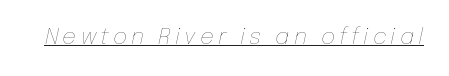
Q: Is the text bold? A: No.
Q: Is the text italic (slanted)? A: Yes, it leans right by about 12 degrees.
Q: Is the text underlined? A: Yes.
